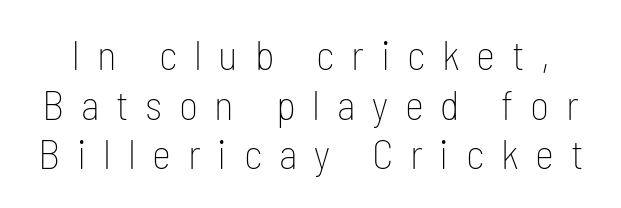
The image shows 41 px thin, condensed sans-serif type, upright; set line spacing 1.21x, unusually wide letter spacing (+0.41 em), not underlined; low stroke contrast and a medium x-height.
